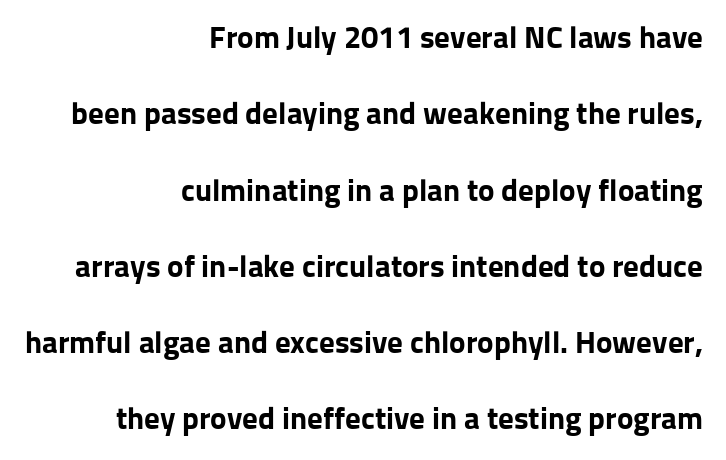
The image shows 31 px bold sans-serif type, upright; set right-aligned, loose line spacing (2.46x), normal letter spacing, not underlined; low stroke contrast and a medium x-height.
